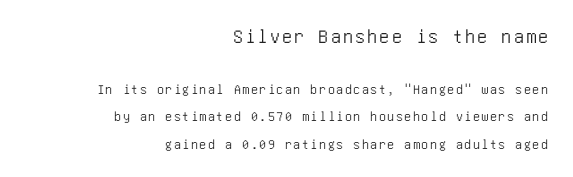
The image shows 20 px text type, upright; set right-aligned, loose line spacing (1.98x), not underlined; the first (top) block is 1.43x larger.
